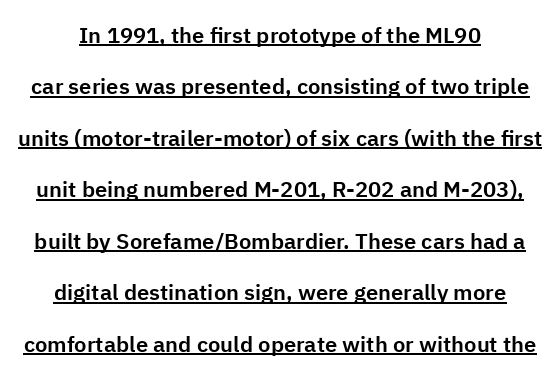
Q: Is the text italic (slanted)? A: No, it is upright.
Q: Is the text underlined? A: Yes.
Q: Is the spacing between letters normal or unusually wide? A: Normal.
Q: Is the spacing between lines tight, normal or loose? A: Loose.
